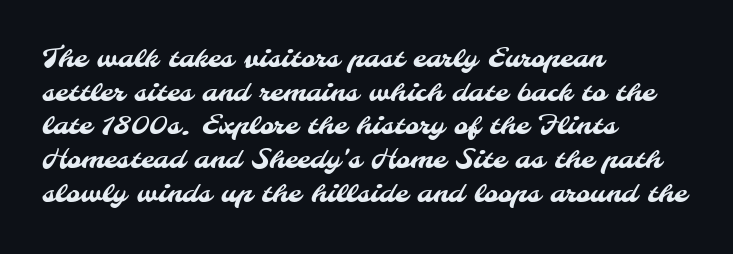
Q: Is the text underlined? A: No.
Q: How is the paragraph aligned? A: Left-aligned.
Q: Is the spacing between letters normal or unusually wide? A: Normal.
Q: Is the spacing between lines tight, normal or loose? A: Normal.
